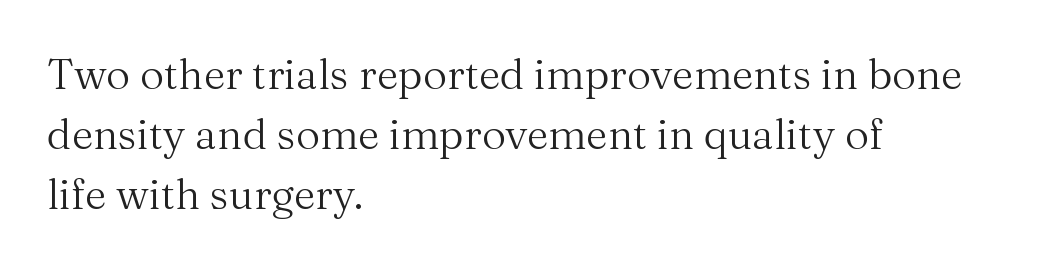
{"serif": "yes", "italic": "no", "bold": "no", "weight": "regular", "width": "normal", "stroke_contrast": "medium", "x_height": "medium", "monospaced": "no", "underline": "no", "align": "left", "line_spacing": "normal", "line_spacing_ratio": 1.43, "letter_spacing": "normal", "letter_spacing_em": 0.0, "glyph_px": 42}
